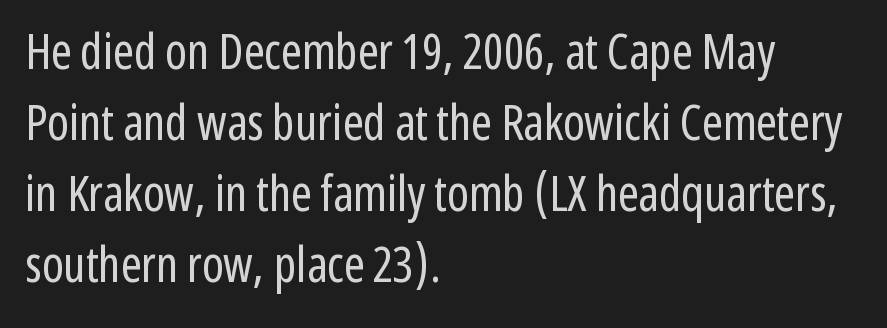
{"serif": "no", "italic": "no", "bold": "no", "weight": "regular", "width": "condensed", "stroke_contrast": "low", "x_height": "medium", "monospaced": "no", "underline": "no", "align": "left", "line_spacing": "normal", "line_spacing_ratio": 1.45, "letter_spacing": "normal", "letter_spacing_em": 0.0, "glyph_px": 49}
